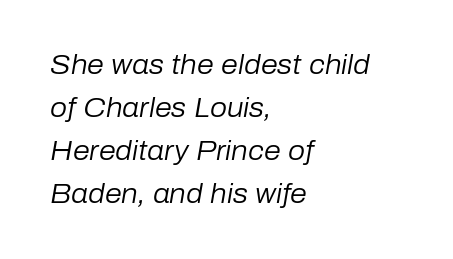
These lines keep a tight, regular rhythm from letter to letter. Weight: regular or lighter. The setting favours the left margin, as ordinary paragraphs usually do. Observe the lean: these are italic letterforms. Lines of text with bare space underneath. The space between consecutive lines is moderate.
